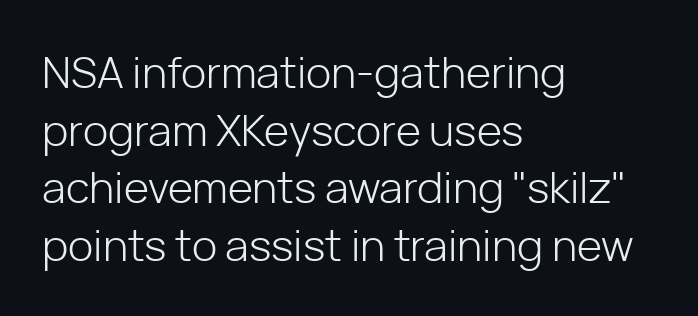
Q: Is the text bold? A: No.
Q: Is the text italic (slanted)? A: No, it is upright.
Q: Is the typeface a serif or a sans-serif typeface? A: Sans-serif.
Q: Is the text underlined? A: No.
Q: How is the paragraph aligned? A: Left-aligned.
Q: Is the spacing between letters normal or unusually wide? A: Normal.
Q: Is the spacing between lines tight, normal or loose? A: Normal.
Q: Width (condensed, normal, or wide)? A: Normal.
Q: Stroke contrast? A: Low.
Q: x-height? A: Medium.
Q: Monospaced? A: No.
